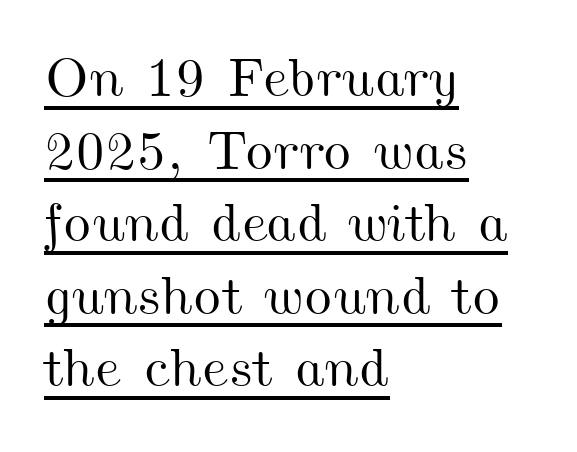
In CSS terms this would be text-align: left. The string is rendered with underlining switched on. Inter-character spacing is left at the font's built-in metrics. Note the varied advance widths — an 'i' is clearly narrower than an 'm'.
